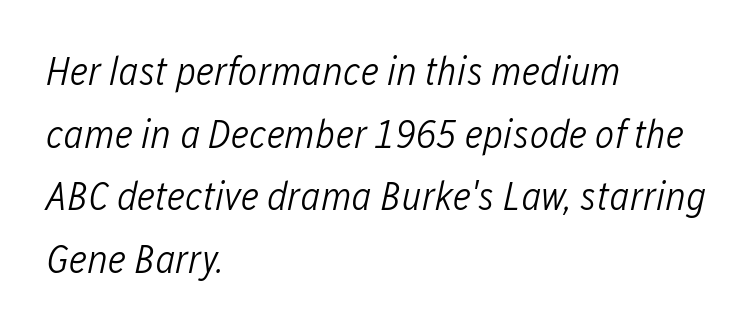
Honestly, there is no underline to notice here at all. Regular leading. Every row of glyphs begins at an identical x-position on the left. Slanted lettering throughout.
